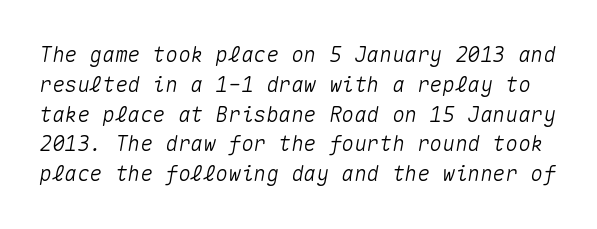
{"italic": "yes", "lean": "right", "slant_degrees": 10, "underline": "no", "line_spacing": "normal", "line_spacing_ratio": 1.42, "letter_spacing": "normal", "letter_spacing_em": 0.0, "glyph_px": 21}
